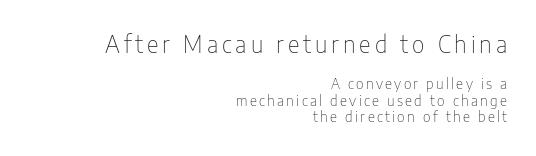
The image shows 23 px text type, upright; set right-aligned, line spacing 1.17x, not underlined; the first (top) block is 1.64x larger.
